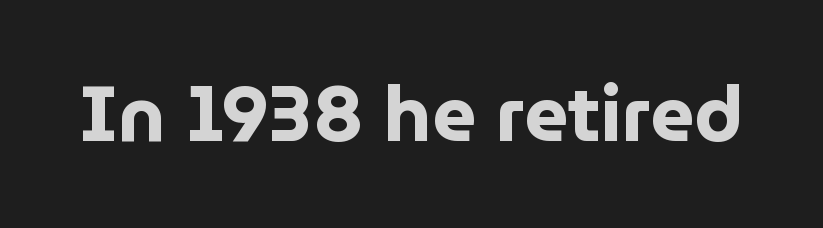
Q: Is the text bold? A: Yes.
Q: Is the text italic (slanted)? A: No, it is upright.
Q: Is the typeface a serif or a sans-serif typeface? A: Sans-serif.
Q: Is the text underlined? A: No.
Q: Is the spacing between letters normal or unusually wide? A: Normal.
Q: Width (condensed, normal, or wide)? A: Normal.
Q: Stroke contrast? A: Low.
Q: x-height? A: Medium.
Q: Monospaced? A: No.
